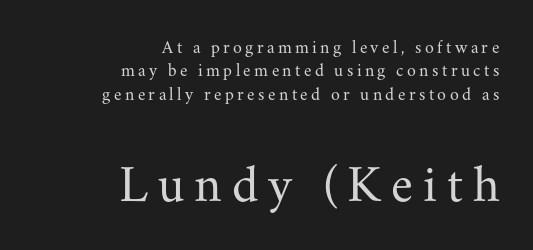
Lines of text with bare space underneath. The characters display serif detailing at their extremities. Stems and bowls with no extra thickness — not bold. The lines in this sample share a right terminus and differ only in where they begin. Does the lettering tilt? It doesn't — this is upright.
